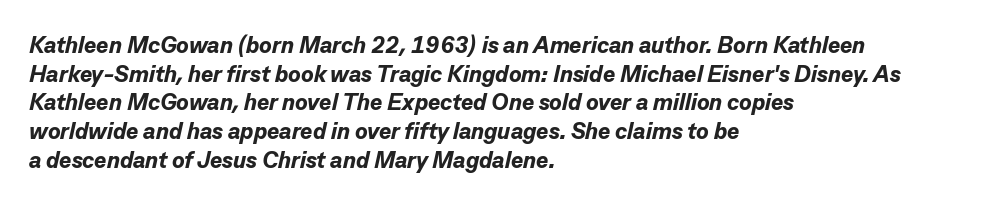
Reading down the block, your eye returns to a fixed left position each line. The face used here is rendered with its standard letterfit. This is heavy type, rendered in bold. A normal amount of white space separates one row of letters from the next. Emphasis-style slanted type is in use. Honestly, there is no underline to notice here at all.
